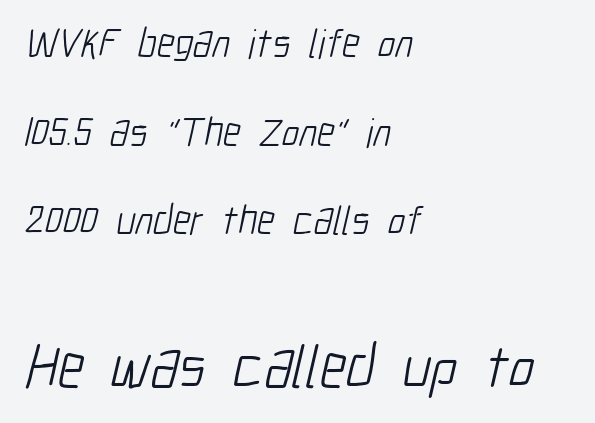
The image shows 61 px light, condensed sans-serif type; set left-aligned, loose line spacing (2.16x), normal letter spacing, not underlined; the second (bottom) block is 1.49x larger; low stroke contrast and a medium x-height.
